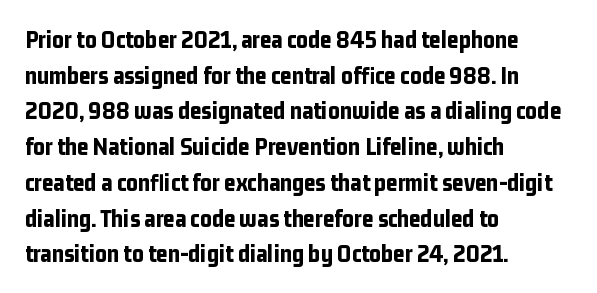
This rendering leaves character spacing at its baseline value. Any mark beneath the type? The region is blank. This is roman type, the default non-slanted kind. Pretty heavy lettering here — definitely bold. Notice how descenders clear the ascenders below comfortably — that's standard leading. All the whitespace from short lines collects on the right.
